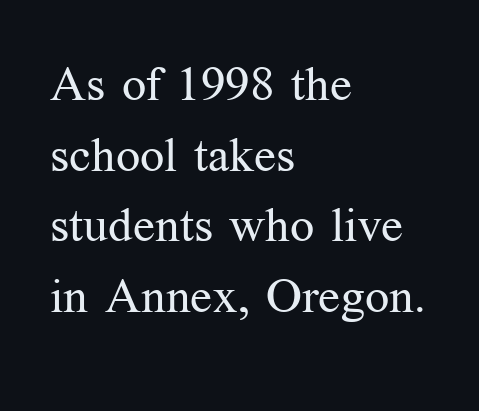
{"serif": "yes", "italic": "no", "bold": "no", "weight": "regular", "width": "normal", "stroke_contrast": "medium", "x_height": "medium", "monospaced": "no", "underline": "no", "align": "left", "line_spacing": "normal", "line_spacing_ratio": 1.47, "letter_spacing": "normal", "letter_spacing_em": 0.0, "glyph_px": 48}
